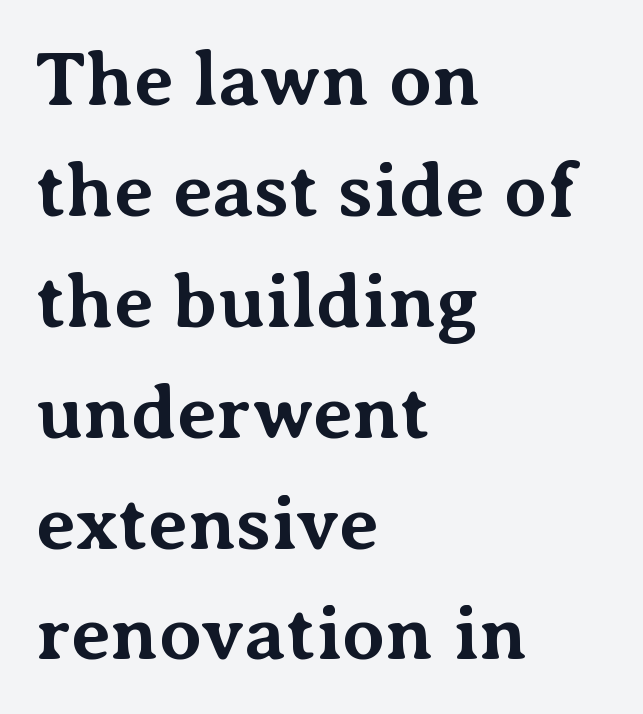
Character widths vary here, with narrow letters taking less room than wide ones. Underline: absent. This rendering uses left alignment, leaving the right contour irregular. Each word holds together tightly as a unit, with standard inter-letter gaps. Heavy, bold letterforms.
